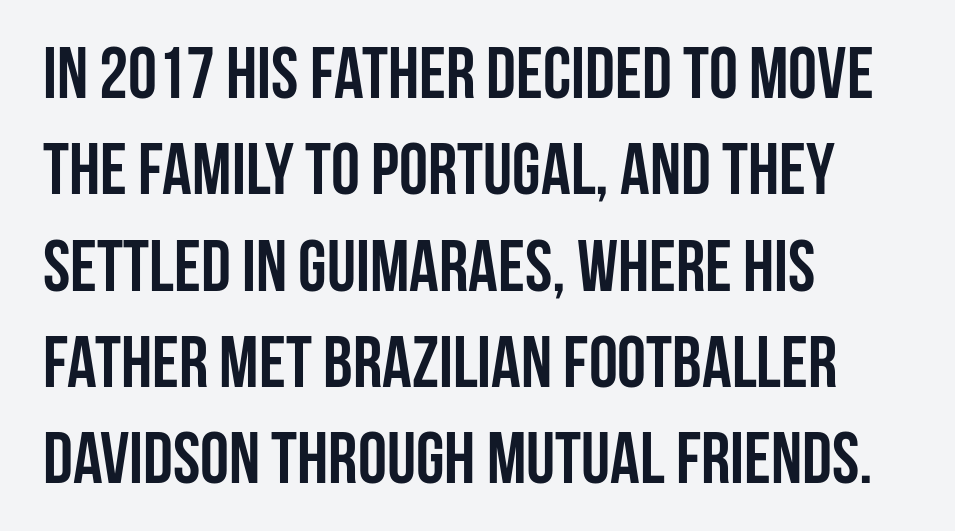
{"serif": "no", "italic": "no", "bold": "yes", "weight": "semibold", "width": "condensed", "stroke_contrast": "low", "x_height": "large", "monospaced": "no", "underline": "no", "align": "left", "line_spacing": "normal", "line_spacing_ratio": 1.32, "letter_spacing": "normal", "letter_spacing_em": 0.0, "glyph_px": 73}
